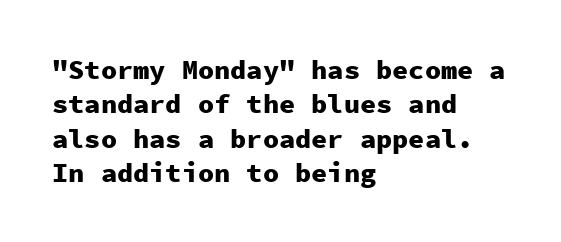
Q: Is the text bold? A: Yes.
Q: Is the text italic (slanted)? A: No, it is upright.
Q: Is the text underlined? A: No.
Q: How is the paragraph aligned? A: Left-aligned.
Q: Is the spacing between letters normal or unusually wide? A: Normal.
Q: Is the spacing between lines tight, normal or loose? A: Normal.
